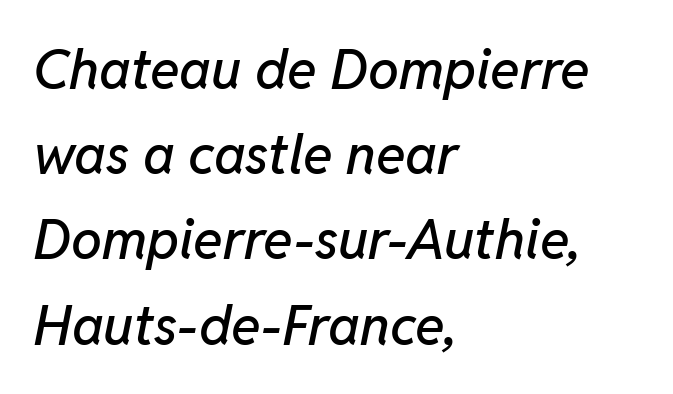
{"italic": "yes", "lean": "right", "slant_degrees": 11, "width": "normal", "stroke_contrast": "low", "x_height": "medium", "monospaced": "no", "underline": "no", "align": "left", "line_spacing": "normal", "line_spacing_ratio": 1.55, "letter_spacing": "normal", "letter_spacing_em": 0.0, "glyph_px": 55}
